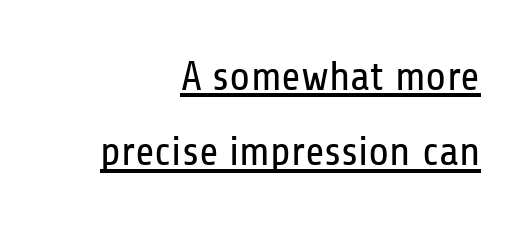
Q: Is the text bold? A: No.
Q: Is the text italic (slanted)? A: No, it is upright.
Q: Is the typeface a serif or a sans-serif typeface? A: Sans-serif.
Q: Is the text underlined? A: Yes.
Q: How is the paragraph aligned? A: Right-aligned.
Q: Is the spacing between letters normal or unusually wide? A: Normal.
Q: Width (condensed, normal, or wide)? A: Condensed.
Q: Stroke contrast? A: Low.
Q: x-height? A: Medium.
Q: Monospaced? A: No.
